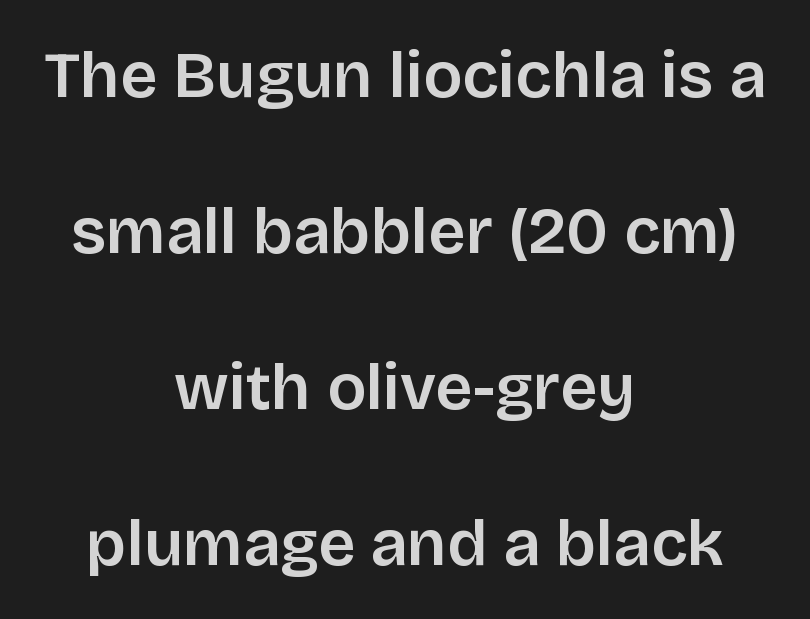
{"serif": "no", "italic": "no", "width": "normal", "stroke_contrast": "low", "x_height": "large", "monospaced": "no", "underline": "no", "align": "center", "line_spacing": "loose", "line_spacing_ratio": 2.4, "letter_spacing": "normal", "letter_spacing_em": 0.0, "glyph_px": 65}
